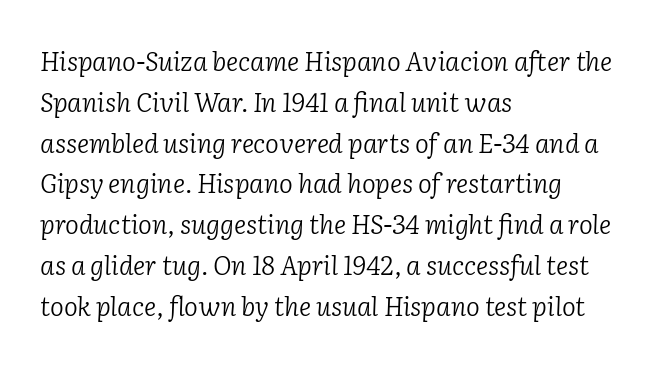
{"italic": "yes", "lean": "right", "slant_degrees": 2, "bold": "no", "underline": "no", "align": "left", "line_spacing": "normal", "line_spacing_ratio": 1.57, "letter_spacing": "normal", "letter_spacing_em": 0.0, "glyph_px": 26}
